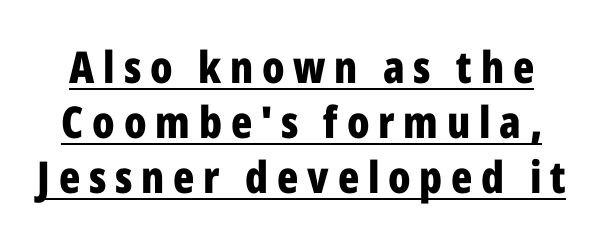
{"serif": "no", "italic": "no", "bold": "yes", "weight": "bold", "width": "condensed", "stroke_contrast": "low", "x_height": "medium", "monospaced": "no", "underline": "yes", "line_spacing": "normal", "line_spacing_ratio": 1.25, "letter_spacing": "wide", "letter_spacing_em": 0.2, "glyph_px": 44}
